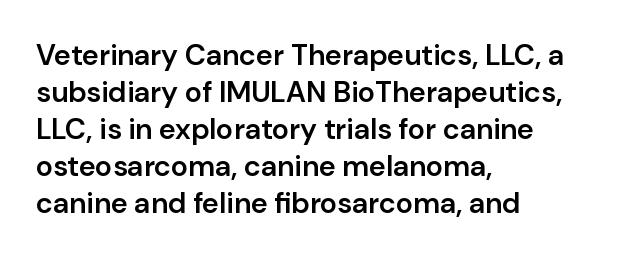
Q: Is the text bold? A: Semi-bold.
Q: Is the text italic (slanted)? A: No, it is upright.
Q: Is the typeface a serif or a sans-serif typeface? A: Sans-serif.
Q: Is the text underlined? A: No.
Q: How is the paragraph aligned? A: Left-aligned.
Q: Is the spacing between letters normal or unusually wide? A: Normal.
Q: Is the spacing between lines tight, normal or loose? A: Normal.
Q: Width (condensed, normal, or wide)? A: Normal.
Q: Stroke contrast? A: Low.
Q: x-height? A: Medium.
Q: Monospaced? A: No.
